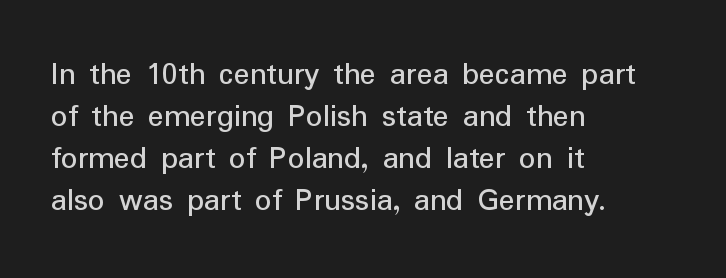
Is the letter spacing exaggerated? No — it looks like the ordinary default. A clean baseline with only descenders dipping below it. The face used here is a sans, in the tradition of grotesques and geometrics. Caption: face not bold, strokes unweighted. This sample is left-justified, so line endings fall wherever the words run out. Notice how descenders clear the ascenders below comfortably — that's standard leading.
